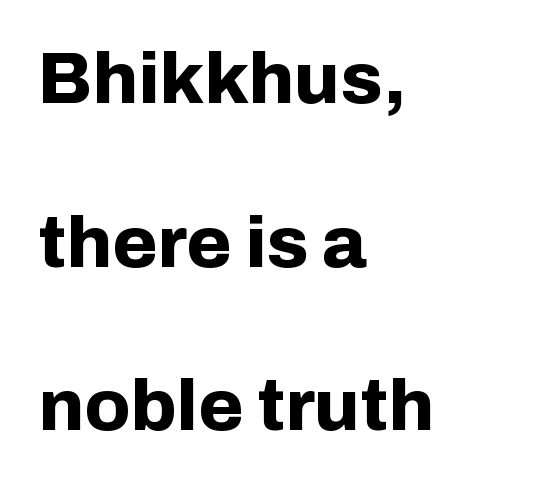
Q: Is the text bold? A: Yes.
Q: Is the text italic (slanted)? A: No, it is upright.
Q: Is the typeface a serif or a sans-serif typeface? A: Sans-serif.
Q: Is the text underlined? A: No.
Q: How is the paragraph aligned? A: Left-aligned.
Q: Is the spacing between letters normal or unusually wide? A: Normal.
Q: Is the spacing between lines tight, normal or loose? A: Loose.
Q: Width (condensed, normal, or wide)? A: Normal.
Q: Stroke contrast? A: Low.
Q: x-height? A: Medium.
Q: Monospaced? A: No.
